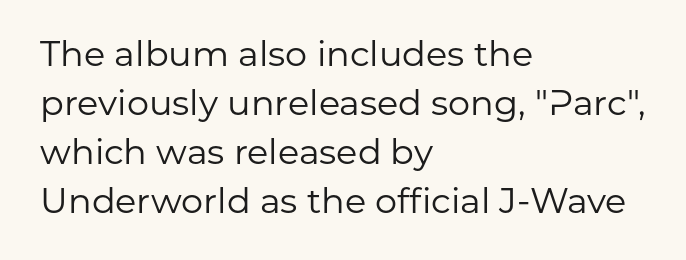
The text was rendered using a sans face with plain stroke endings. Words appear dense and cohesive because spacing is normal. This sample has the flowing, uneven cadence of proportional lettering. Every character sits straight up, as roman type does.
